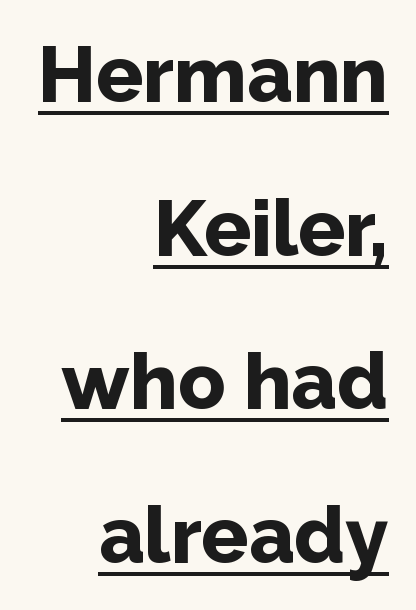
Q: Is the text bold? A: Yes.
Q: Is the text italic (slanted)? A: No, it is upright.
Q: Is the typeface a serif or a sans-serif typeface? A: Sans-serif.
Q: Is the text underlined? A: Yes.
Q: How is the paragraph aligned? A: Right-aligned.
Q: Is the spacing between letters normal or unusually wide? A: Normal.
Q: Is the spacing between lines tight, normal or loose? A: Loose.
Q: Width (condensed, normal, or wide)? A: Normal.
Q: Stroke contrast? A: Low.
Q: x-height? A: Medium.
Q: Monospaced? A: No.
